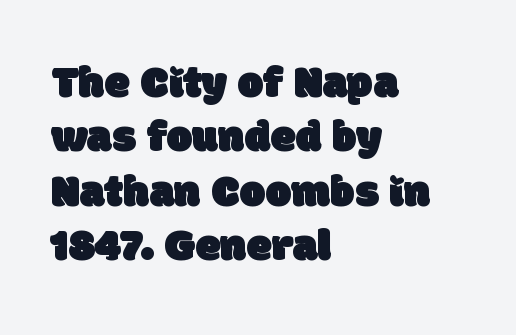
The image shows 46 px sans-serif type; set left-aligned, line spacing 1.18x, normal letter spacing, not underlined; low stroke contrast and a large x-height.
